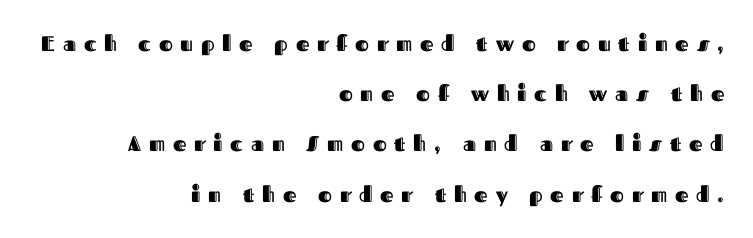
The image shows 21 px text type, upright; set right-aligned, loose line spacing (2.39x), unusually wide letter spacing (+0.37 em), not underlined.
